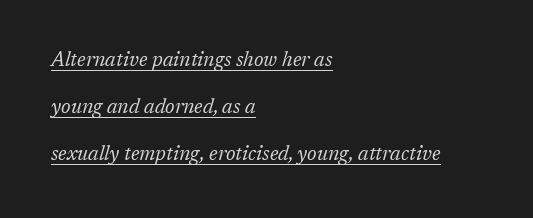
Q: Is the text bold? A: No.
Q: Is the text italic (slanted)? A: Yes, it leans right by about 17 degrees.
Q: Is the text underlined? A: Yes.
Q: How is the paragraph aligned? A: Left-aligned.
Q: Is the spacing between letters normal or unusually wide? A: Normal.
Q: Is the spacing between lines tight, normal or loose? A: Loose.
